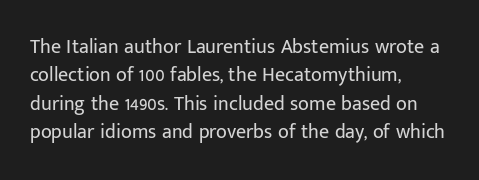
Q: Is the text bold? A: No.
Q: Is the text italic (slanted)? A: No, it is upright.
Q: Is the text underlined? A: No.
Q: How is the paragraph aligned? A: Left-aligned.
Q: Is the spacing between letters normal or unusually wide? A: Normal.
Q: Is the spacing between lines tight, normal or loose? A: Normal.
